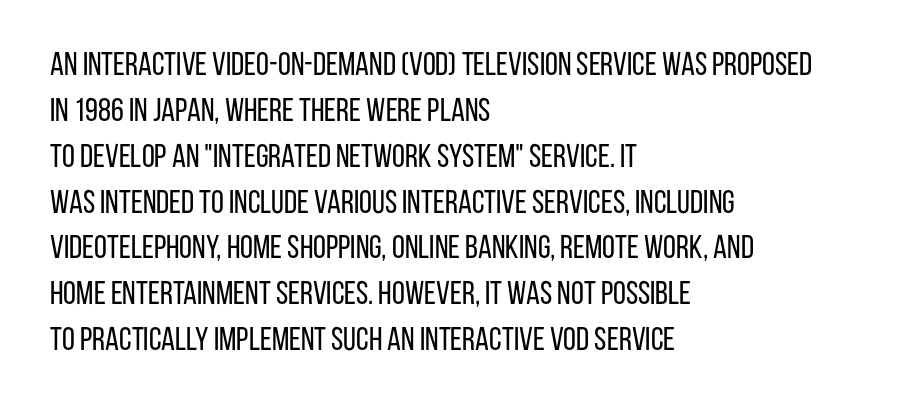
The image shows 33 px regular-weight, condensed sans-serif type, upright; set left-aligned, normal line spacing (1.39x), normal letter spacing, not underlined; low stroke contrast and a large x-height.
